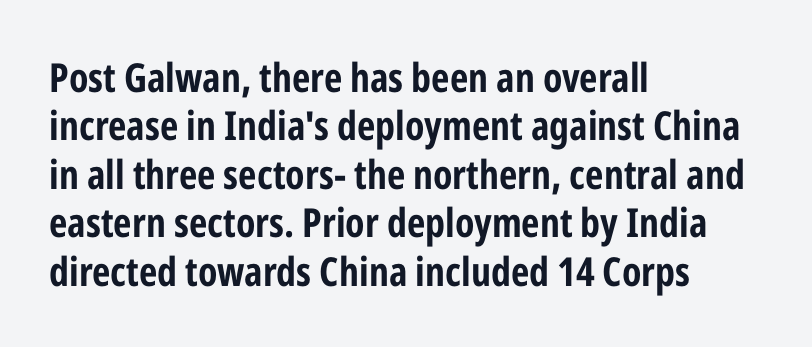
{"serif": "no", "italic": "no", "bold": "yes", "weight": "bold", "width": "condensed", "stroke_contrast": "low", "x_height": "medium", "monospaced": "no", "underline": "no", "align": "left", "line_spacing_ratio": 1.21, "letter_spacing": "normal", "letter_spacing_em": 0.0, "glyph_px": 40}
